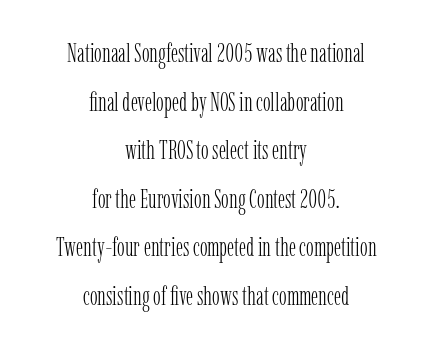
Q: Is the text bold? A: No.
Q: Is the text italic (slanted)? A: No, it is upright.
Q: Is the text underlined? A: No.
Q: How is the paragraph aligned? A: Centered.
Q: Is the spacing between letters normal or unusually wide? A: Normal.
